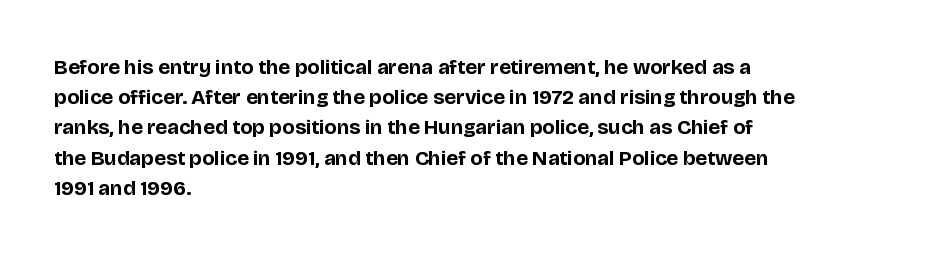
Q: Is the text bold? A: Yes.
Q: Is the text italic (slanted)? A: No, it is upright.
Q: Is the text underlined? A: No.
Q: How is the paragraph aligned? A: Left-aligned.
Q: Is the spacing between letters normal or unusually wide? A: Normal.
Q: Is the spacing between lines tight, normal or loose? A: Normal.
